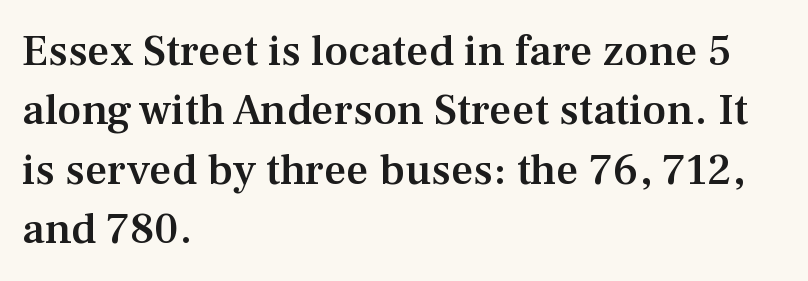
What stands out about the letter spacing? Nothing — it is the standard amount. Is this a sans? No — the strokes have serifs. Descenders hang freely into open space. Every stem runs plumb, perpendicular to the baseline.
